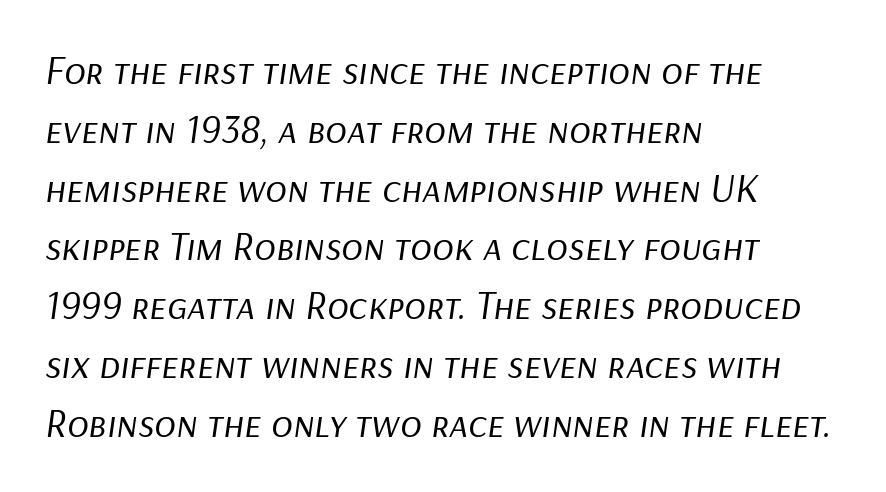
Designer's note — italics engaged. What stands out about the letter spacing? Nothing — it is the standard amount. Baseline-to-baseline distance is the conventional proportion of letter height. Quick note: underline off.
